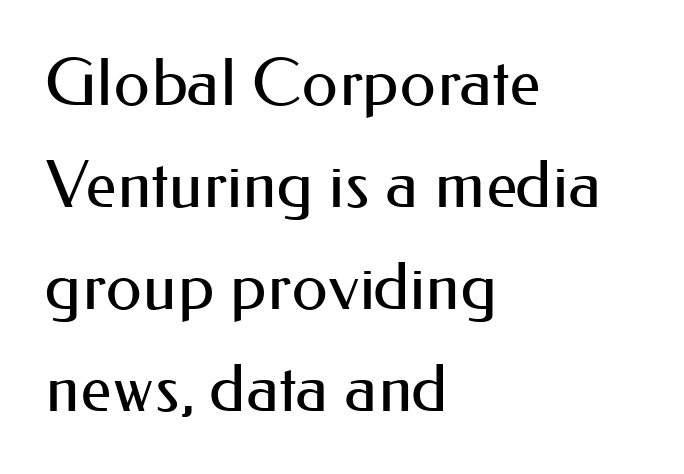
{"serif": "no", "italic": "no", "bold": "no", "weight": "regular", "width": "normal", "stroke_contrast": "medium", "x_height": "small", "monospaced": "no", "underline": "no", "align": "left", "line_spacing": "normal", "line_spacing_ratio": 1.57, "letter_spacing": "normal", "letter_spacing_em": 0.0, "glyph_px": 65}
